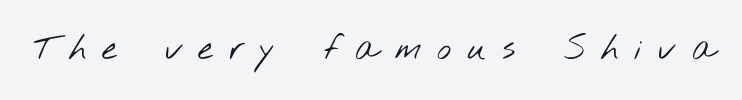
Q: Is the text bold? A: No.
Q: Is the typeface a serif or a sans-serif typeface? A: Sans-serif.
Q: Is the text underlined? A: No.
Q: Is the spacing between letters normal or unusually wide? A: Unusually wide.
Q: Width (condensed, normal, or wide)? A: Wide.
Q: Stroke contrast? A: Low.
Q: x-height? A: Small.
Q: Monospaced? A: No.
